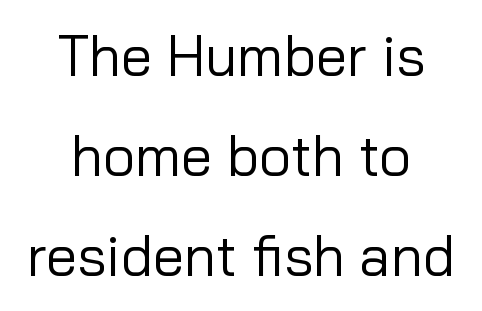
{"serif": "no", "italic": "no", "bold": "no", "weight": "regular", "width": "normal", "stroke_contrast": "low", "x_height": "medium", "monospaced": "no", "underline": "no", "align": "center", "line_spacing_ratio": 1.79, "letter_spacing": "normal", "letter_spacing_em": 0.0, "glyph_px": 56}
